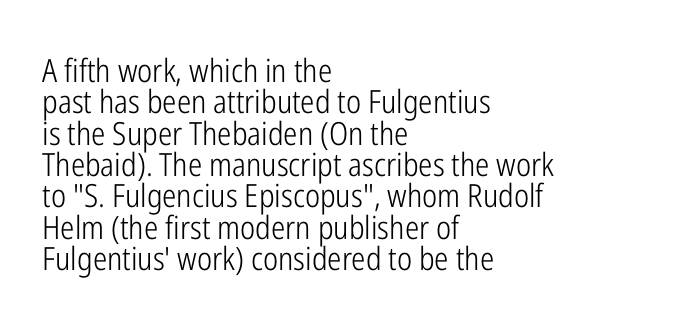
Proportional: the letters do not fall into vertical columns. The text block is weighted toward the left margin, trailing off unevenly rightward. Very little white space separates one row of letters from the next. The cut favours lightness, reaching ordinary text weight at its darkest. Underlining? Definitely not there.
